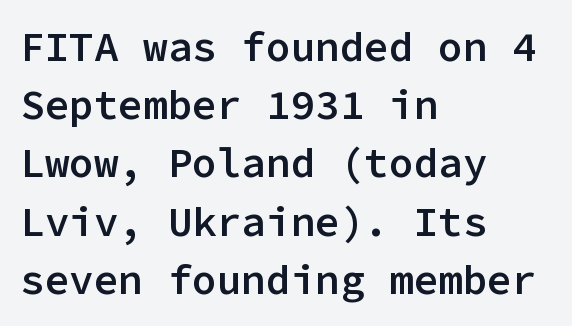
{"serif": "no", "italic": "no", "bold": "semi", "weight": "semibold", "width": "normal", "stroke_contrast": "low", "x_height": "medium", "monospaced": "yes", "underline": "no", "align": "left", "line_spacing": "normal", "line_spacing_ratio": 1.42, "letter_spacing": "normal", "letter_spacing_em": 0.0, "glyph_px": 41}
